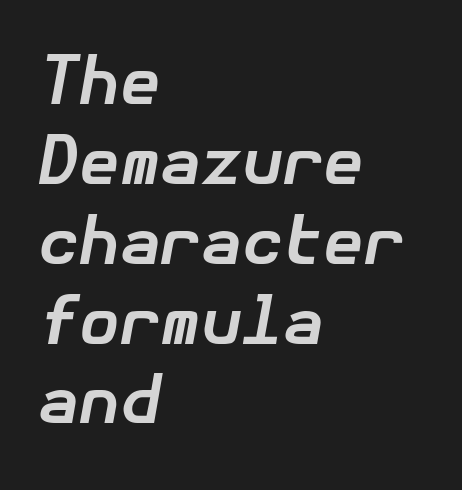
{"italic": "yes", "lean": "right", "slant_degrees": 10, "bold": "yes", "weight": "bold", "width": "normal", "stroke_contrast": "low", "x_height": "medium", "underline": "no", "align": "left", "line_spacing_ratio": 1.21, "letter_spacing": "normal", "letter_spacing_em": 0.0, "glyph_px": 66}
